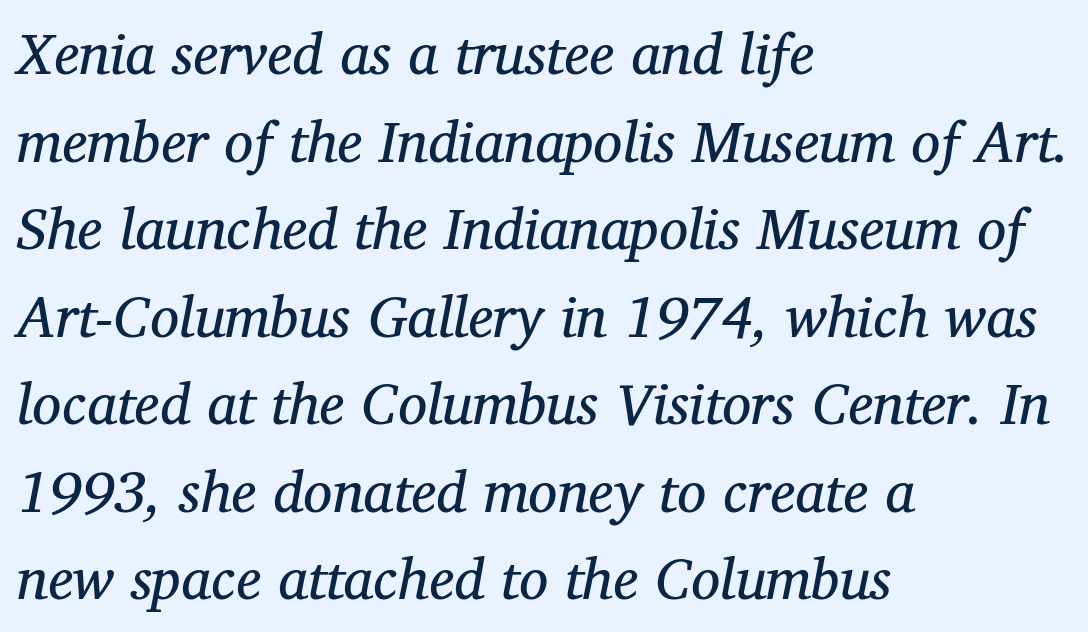
{"serif": "yes", "italic": "yes", "lean": "right", "slant_degrees": 12, "bold": "no", "weight": "regular", "width": "normal", "stroke_contrast": "medium", "x_height": "medium", "monospaced": "no", "underline": "no", "align": "left", "line_spacing": "normal", "line_spacing_ratio": 1.51, "letter_spacing": "normal", "letter_spacing_em": 0.0, "glyph_px": 58}
